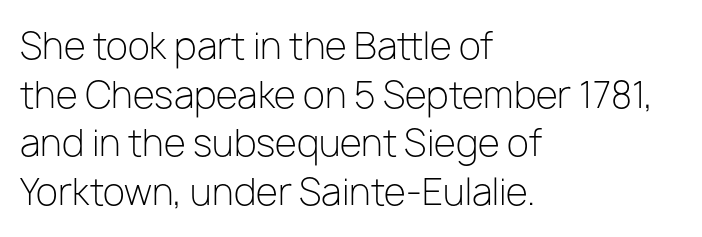
The image shows 36 px light sans-serif type, upright; set left-aligned, normal line spacing (1.35x), normal letter spacing, not underlined; low stroke contrast and a medium x-height.
